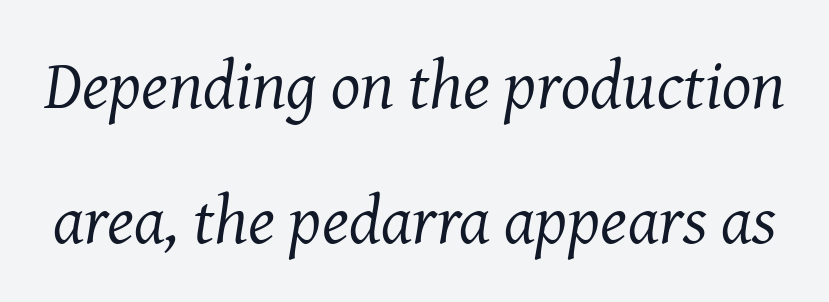
Q: Is the text bold? A: No.
Q: Is the text italic (slanted)? A: Yes, it leans right by about 8 degrees.
Q: Is the typeface a serif or a sans-serif typeface? A: Serif.
Q: Is the text underlined? A: No.
Q: Is the spacing between letters normal or unusually wide? A: Normal.
Q: Is the spacing between lines tight, normal or loose? A: Loose.
Q: Width (condensed, normal, or wide)? A: Normal.
Q: Stroke contrast? A: Medium.
Q: x-height? A: Medium.
Q: Monospaced? A: No.
